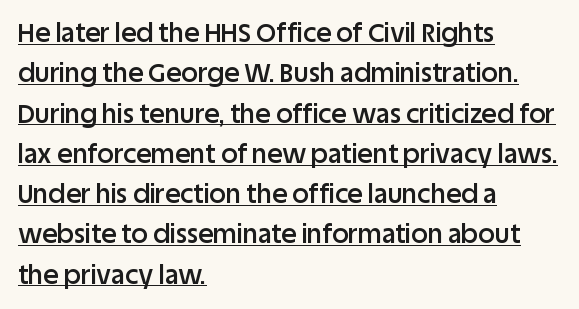
When letters stand straight like this, we call the style roman or upright. Compared with a centered layout, this one pins lines to the left instead. Reading down the column, the eye jumps a familiar distance to each next line. The passage shown has conventional tracking throughout.
